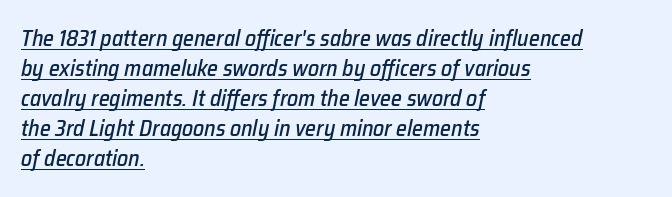
{"italic": "yes", "lean": "right", "slant_degrees": 12, "underline": "yes", "align": "left", "line_spacing": "normal", "line_spacing_ratio": 1.36, "letter_spacing": "normal", "letter_spacing_em": 0.0, "glyph_px": 22}
